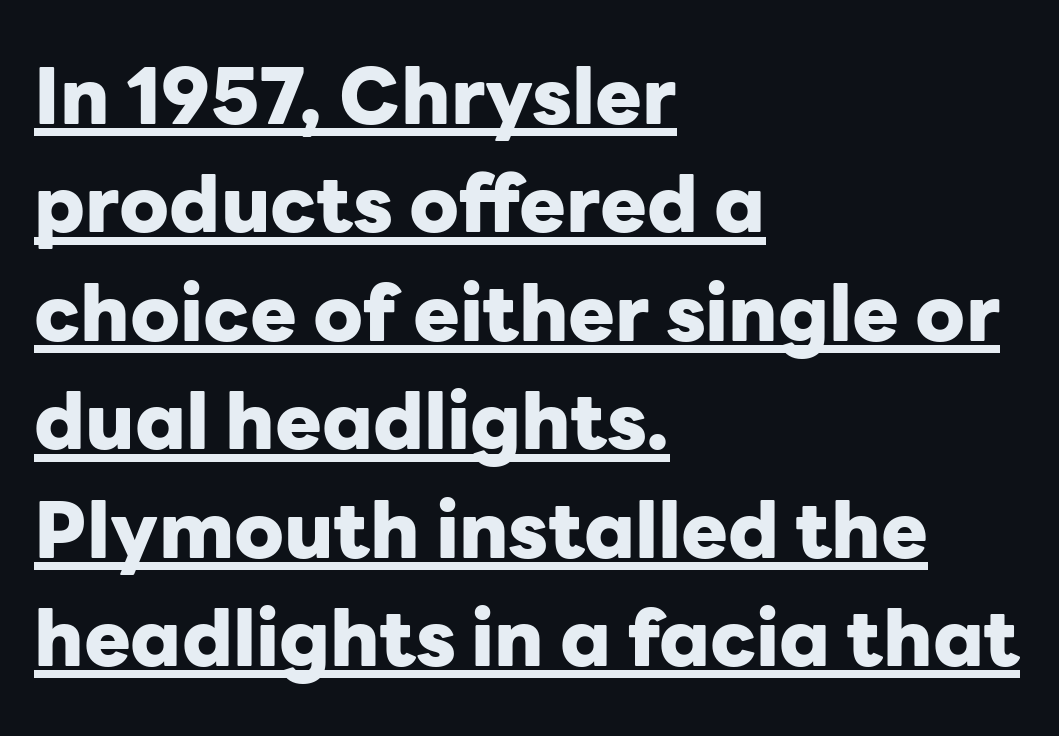
Like a heading marked for emphasis, these lines bear an underscore. Caption: multi-line text, flush left, ragged right. Weight: bold. Stroke terminals: plain, sans-serif.
